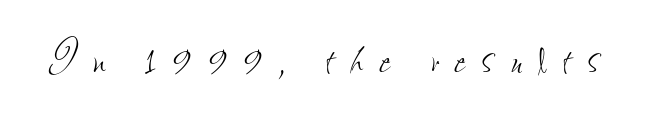
Q: Is the text bold? A: No.
Q: Is the text italic (slanted)? A: Yes.
Q: Is the text underlined? A: No.
Q: Is the spacing between letters normal or unusually wide? A: Unusually wide.
Q: Width (condensed, normal, or wide)? A: Condensed.
Q: Stroke contrast? A: Low.
Q: x-height? A: Small.
Q: Monospaced? A: No.
